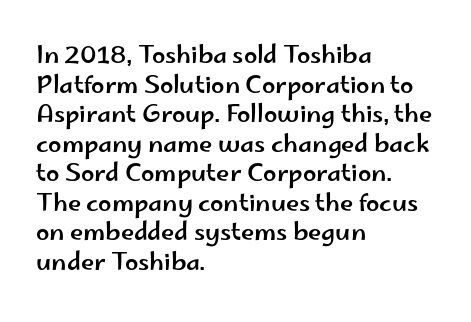
The rag falls on the right side of this text block. This sample uses an upright cut, with every glyph sitting square on the baseline. This sample uses plain, unmodified letter spacing. The strip under each line holds only bare page.
